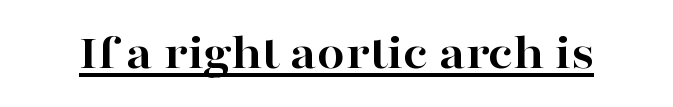
The image shows 50 px bold, wide serif type, upright; set normal letter spacing, underlined; high stroke contrast and a medium x-height.
